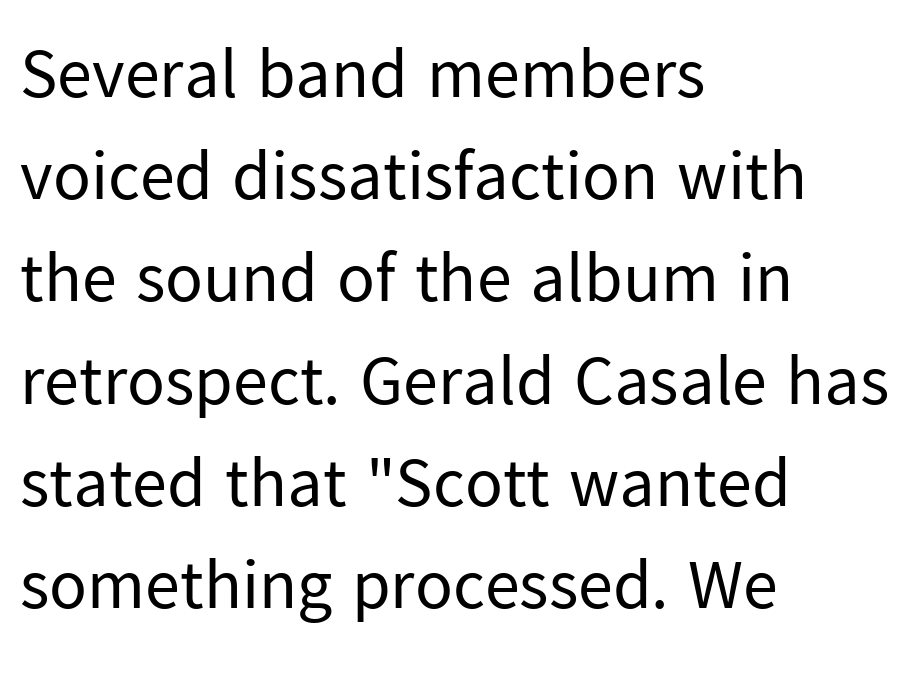
Do the characters align in a grid? No, the font is proportional. Words float on clear page, feet unadorned. The paragraph has a hard left edge and a soft right edge. How would I describe the line gaps? Plain and ordinary. No letter is thick-stroked: the sample isn't bold.
